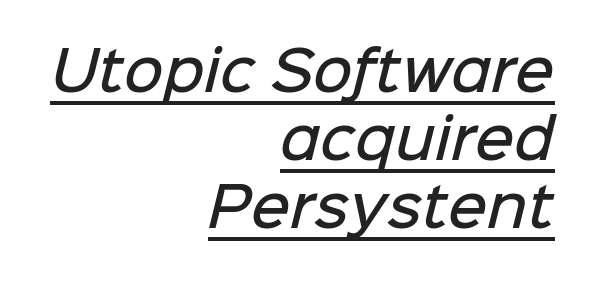
{"serif": "no", "bold": "semi", "weight": "semibold", "width": "normal", "stroke_contrast": "low", "x_height": "medium", "monospaced": "no", "underline": "yes", "align": "right", "line_spacing": "normal", "line_spacing_ratio": 1.26, "letter_spacing": "normal", "letter_spacing_em": 0.0, "glyph_px": 54}
